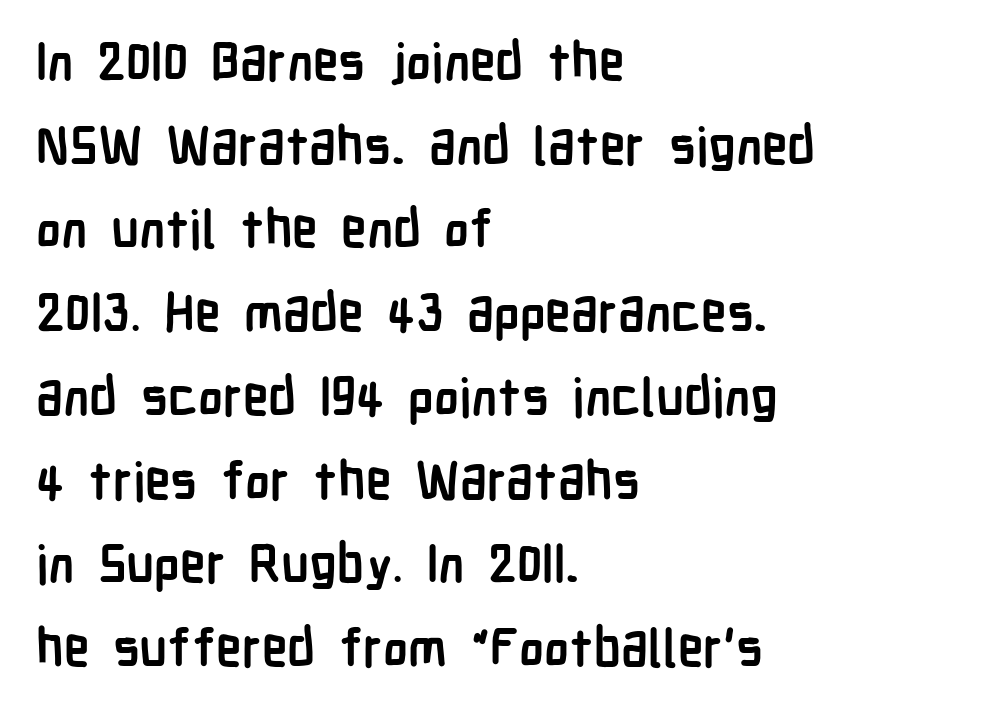
Q: Is the text bold? A: Yes.
Q: Is the text italic (slanted)? A: No, it is upright.
Q: Is the typeface a serif or a sans-serif typeface? A: Sans-serif.
Q: Is the text underlined? A: No.
Q: How is the paragraph aligned? A: Left-aligned.
Q: Is the spacing between letters normal or unusually wide? A: Normal.
Q: Is the spacing between lines tight, normal or loose? A: Normal.
Q: Width (condensed, normal, or wide)? A: Condensed.
Q: Stroke contrast? A: Low.
Q: x-height? A: Medium.
Q: Monospaced? A: No.
